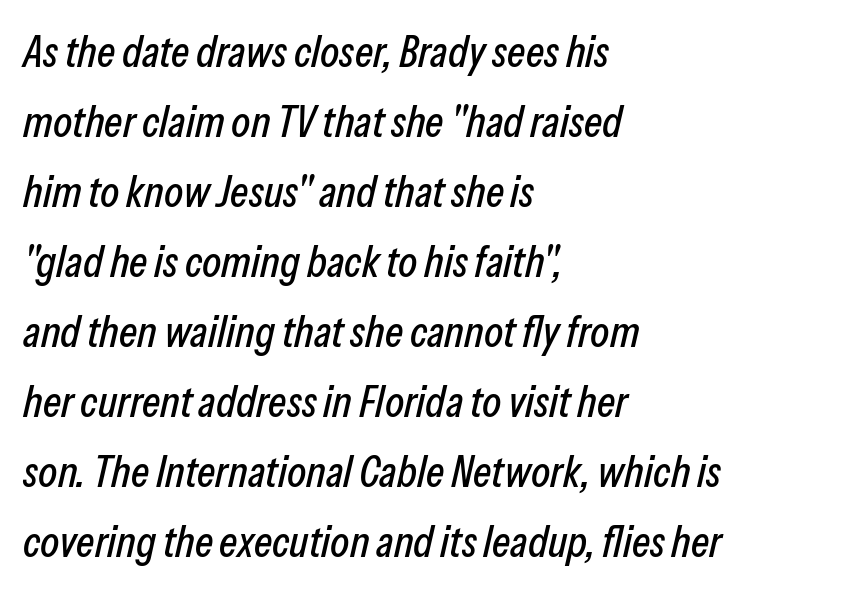
Evenly set lines give the paragraph a standard silhouette. Underline: absent. These lines are rendered in a variable-pitch font. Line starts are locked; line ends wander. These lines were composed using italics. You could call the tracking neutral — neither tight nor loose.
